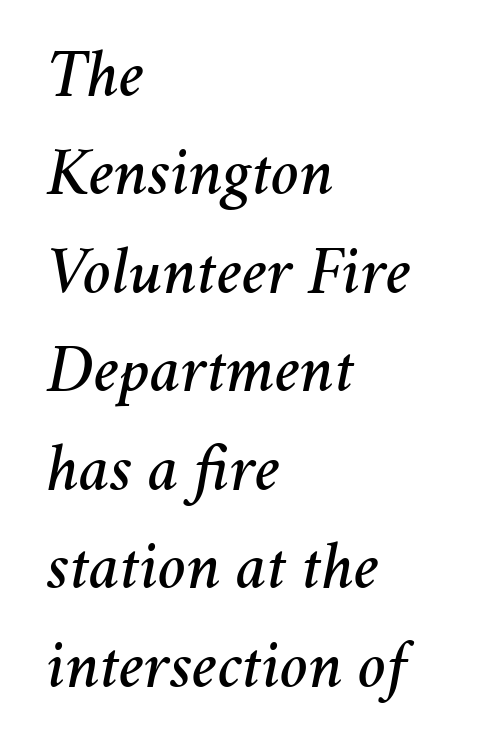
Q: Is the text italic (slanted)? A: Yes, it leans right by about 11 degrees.
Q: Is the text underlined? A: No.
Q: How is the paragraph aligned? A: Left-aligned.
Q: Is the spacing between letters normal or unusually wide? A: Normal.
Q: Is the spacing between lines tight, normal or loose? A: Normal.
Q: Width (condensed, normal, or wide)? A: Normal.
Q: Stroke contrast? A: Medium.
Q: x-height? A: Medium.
Q: Monospaced? A: No.
